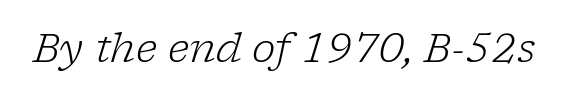
The foot of each line stays bare and open. If you drew a line through each stem, it would be angled. No heavy texture on the line: the type isn't bold. Honestly, the letter spacing is just normal — you wouldn't notice it. The font family rendered here belongs to the serif group.
